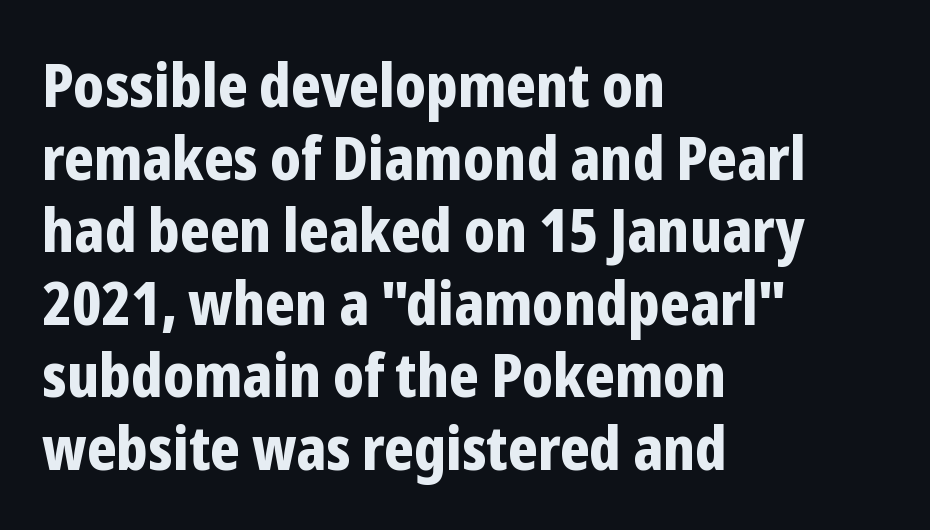
The image shows 60 px bold, condensed sans-serif type, upright; set left-aligned, line spacing 1.21x, normal letter spacing, not underlined; low stroke contrast and a medium x-height.
